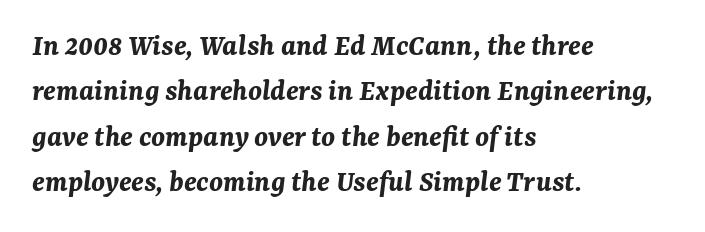
Line starts are locked; line ends wander. The line texture is even and compact thanks to regular tracking. This is heavy type, rendered in bold. Horizontal bands of white between lines are of average thickness. The glyphs are unaccompanied by any horizontal stroke below them. Tall strokes in this sample are angled rather than plumb.
